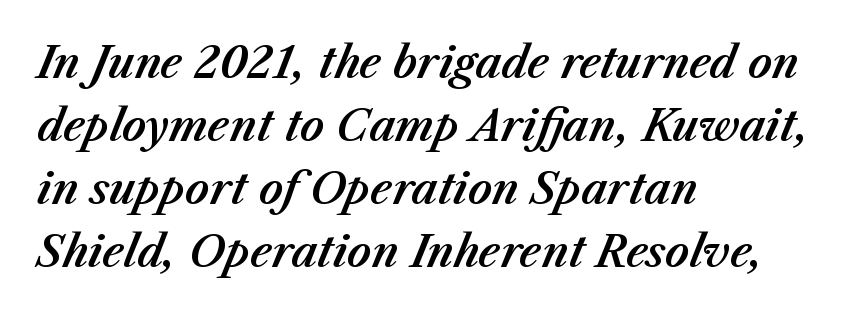
Q: Is the text italic (slanted)? A: Yes, it leans right by about 23 degrees.
Q: Is the text underlined? A: No.
Q: How is the paragraph aligned? A: Left-aligned.
Q: Is the spacing between letters normal or unusually wide? A: Normal.
Q: Is the spacing between lines tight, normal or loose? A: Normal.
Q: Width (condensed, normal, or wide)? A: Normal.
Q: Stroke contrast? A: Medium.
Q: x-height? A: Medium.
Q: Monospaced? A: No.
